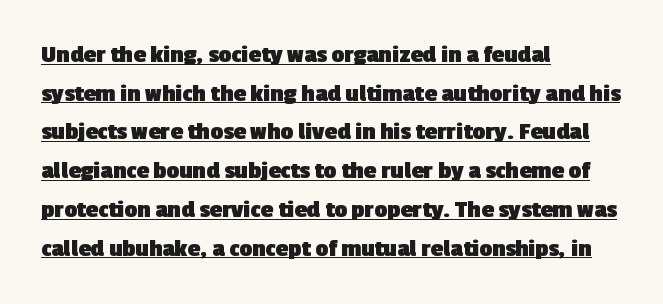
A baseline rule has been typeset under these characters. No extra tracking has been applied to these lines. Baseline-to-baseline distance is the conventional proportion of letter height. Typographic density is high because the face is bold. All the whitespace from short lines collects on the right.
